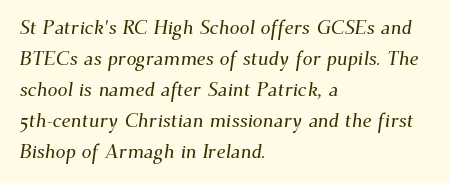
Q: Is the text underlined? A: No.
Q: How is the paragraph aligned? A: Left-aligned.
Q: Is the spacing between letters normal or unusually wide? A: Normal.
Q: Is the spacing between lines tight, normal or loose? A: Normal.
